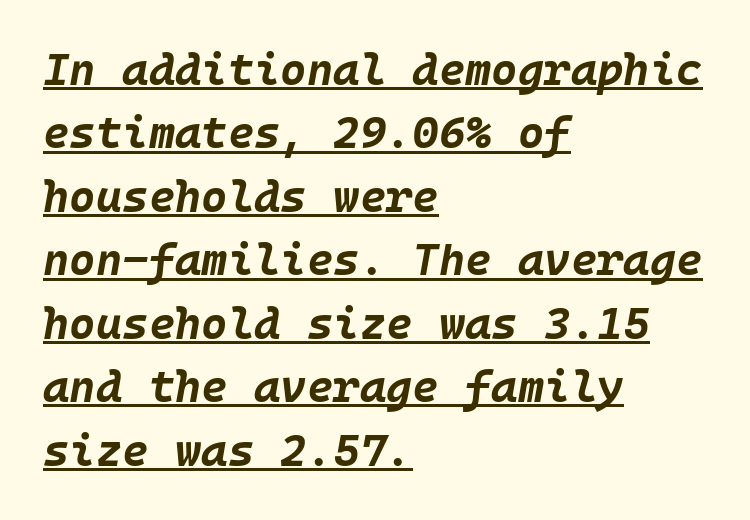
Q: Is the text bold? A: Yes.
Q: Is the text italic (slanted)? A: Yes, it leans right by about 10 degrees.
Q: Is the text underlined? A: Yes.
Q: How is the paragraph aligned? A: Left-aligned.
Q: Is the spacing between letters normal or unusually wide? A: Normal.
Q: Is the spacing between lines tight, normal or loose? A: Normal.
Q: Width (condensed, normal, or wide)? A: Normal.
Q: Stroke contrast? A: Low.
Q: x-height? A: Large.
